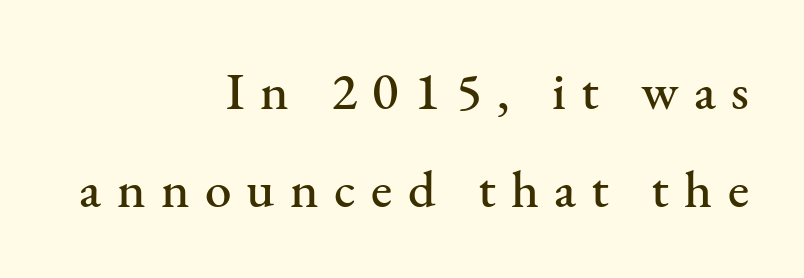
The image shows 53 px serif type, upright; set right-aligned, line spacing 1.84x, unusually wide letter spacing (+0.29 em), not underlined; medium stroke contrast and a small x-height.
